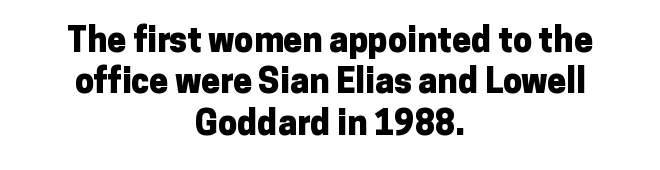
{"serif": "no", "italic": "no", "bold": "yes", "weight": "heavy", "width": "normal", "stroke_contrast": "low", "x_height": "medium", "monospaced": "no", "underline": "no", "align": "center", "line_spacing_ratio": 1.22, "letter_spacing": "normal", "letter_spacing_em": 0.0, "glyph_px": 34}
